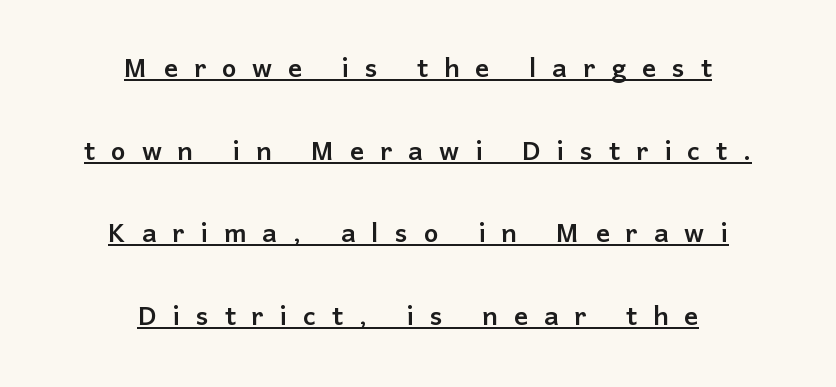
{"serif": "no", "italic": "no", "width": "normal", "stroke_contrast": "low", "x_height": "medium", "monospaced": "no", "underline": "yes", "align": "center", "line_spacing": "loose", "line_spacing_ratio": 2.36, "letter_spacing": "wide", "letter_spacing_em": 0.45, "glyph_px": 35}
